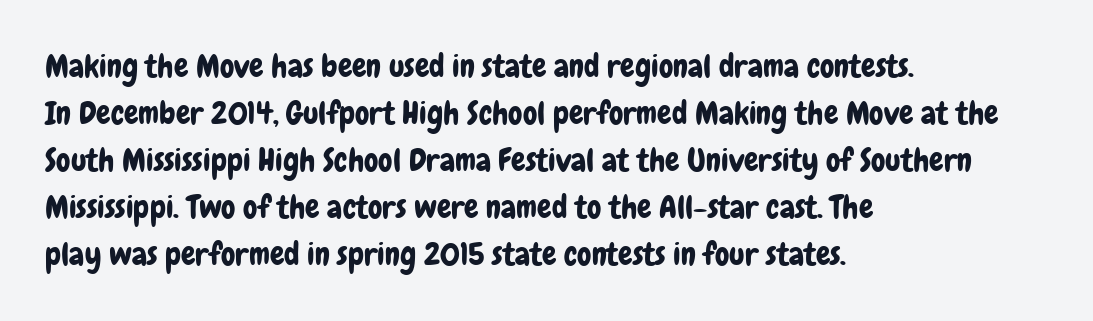
The image shows 32 px condensed sans-serif type, upright; set left-aligned, normal line spacing (1.47x), normal letter spacing, not underlined; low stroke contrast and a medium x-height.
